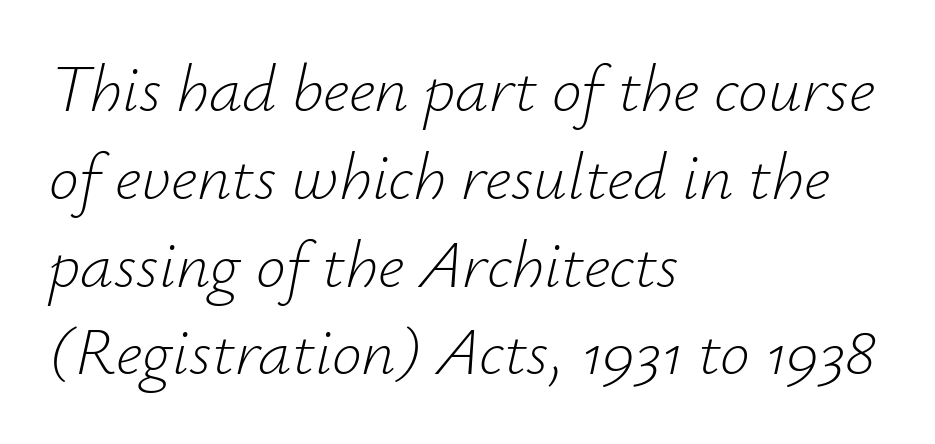
The image shows 67 px light type, italic (leaning right); set left-aligned, normal line spacing (1.31x), normal letter spacing, not underlined; low stroke contrast and a small x-height.
